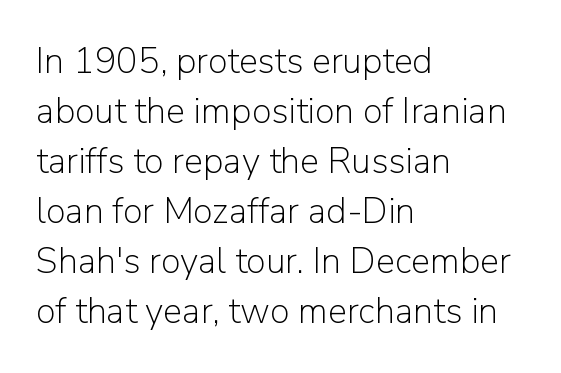
Q: Is the text bold? A: No.
Q: Is the text italic (slanted)? A: No, it is upright.
Q: Is the typeface a serif or a sans-serif typeface? A: Sans-serif.
Q: Is the text underlined? A: No.
Q: How is the paragraph aligned? A: Left-aligned.
Q: Is the spacing between letters normal or unusually wide? A: Normal.
Q: Is the spacing between lines tight, normal or loose? A: Normal.
Q: Width (condensed, normal, or wide)? A: Normal.
Q: Stroke contrast? A: Low.
Q: x-height? A: Medium.
Q: Monospaced? A: No.
